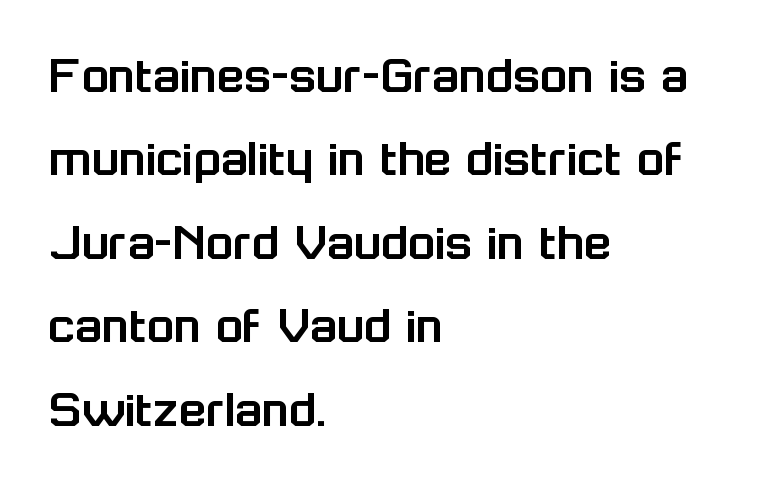
Q: Is the text italic (slanted)? A: No, it is upright.
Q: Is the typeface a serif or a sans-serif typeface? A: Sans-serif.
Q: Is the text underlined? A: No.
Q: How is the paragraph aligned? A: Left-aligned.
Q: Is the spacing between letters normal or unusually wide? A: Normal.
Q: Is the spacing between lines tight, normal or loose? A: Normal.
Q: Width (condensed, normal, or wide)? A: Normal.
Q: Stroke contrast? A: Low.
Q: x-height? A: Medium.
Q: Monospaced? A: No.
